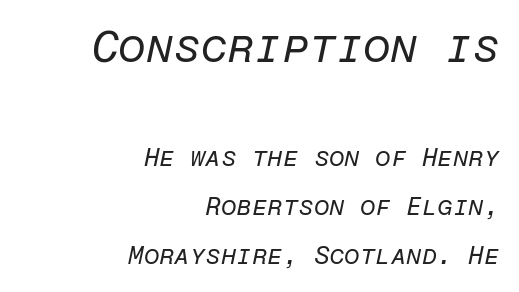
The weight tops out at a normal text grade. Yep, that's italic — everything's leaning. The block sitting higher on the canvas is the one with enlarged characters. The paragraph shown leans on its right margin. The baseline area is clear.
